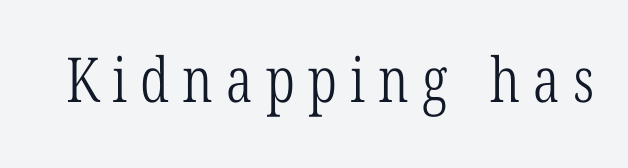
Is the letter spacing exaggerated? Yes — the characters are pushed far apart. Italic: no, the glyphs are upright roman. Do the characters align in a grid? No, the font is proportional. Small tapered or slab feet sit at the stroke ends, so this counts as serif. Underlining? Definitely not there. Weight: in the light-to-regular range.
